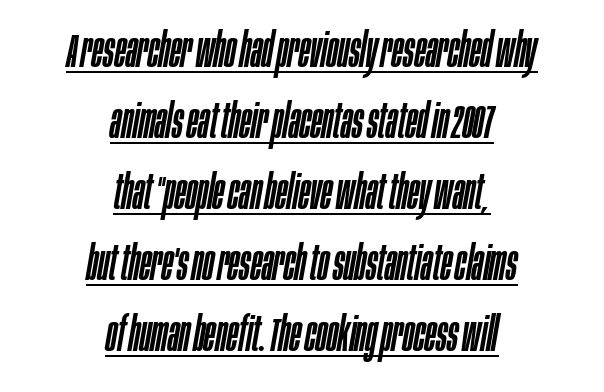
{"italic": "yes", "lean": "right", "slant_degrees": 10, "width": "condensed", "stroke_contrast": "low", "x_height": "large", "monospaced": "no", "underline": "yes", "align": "center", "line_spacing": "normal", "line_spacing_ratio": 1.51, "letter_spacing": "normal", "letter_spacing_em": 0.0, "glyph_px": 47}
